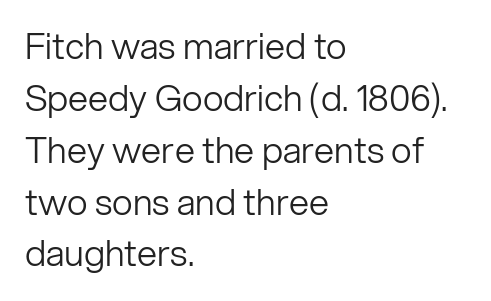
Compared with typical paragraphs, the rows here are spaced about the same. Think standard paragraph weight, or any step lighter than that. The rendering keeps characters at their native spacing. The paragraph shown leans on its left margin.
